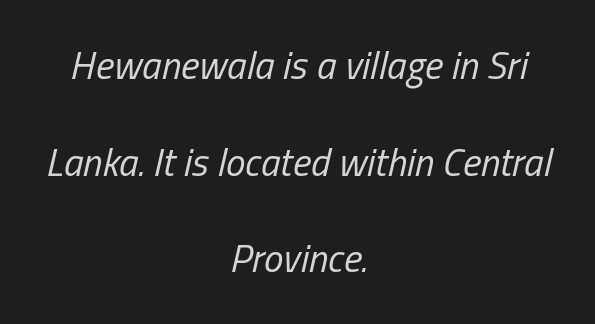
{"italic": "yes", "lean": "right", "slant_degrees": 13, "bold": "no", "weight": "regular", "width": "condensed", "stroke_contrast": "low", "x_height": "medium", "monospaced": "no", "underline": "no", "align": "center", "line_spacing": "loose", "line_spacing_ratio": 2.48, "letter_spacing": "normal", "letter_spacing_em": 0.0, "glyph_px": 39}
